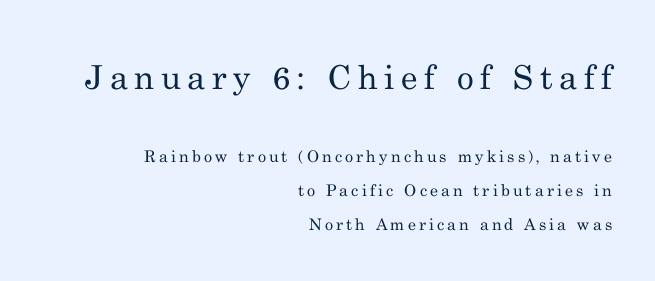
Here the designer chose a conventional face with non-uniform glyph widths. Has an underline been added? It has not. You can tell from the footed stems that serif type was used. Block one is the big one; block two sits smaller underneath. Is the stroke heavy? The answer is a plain regular-or-lighter. A roman cut, with each character standing at attention.
